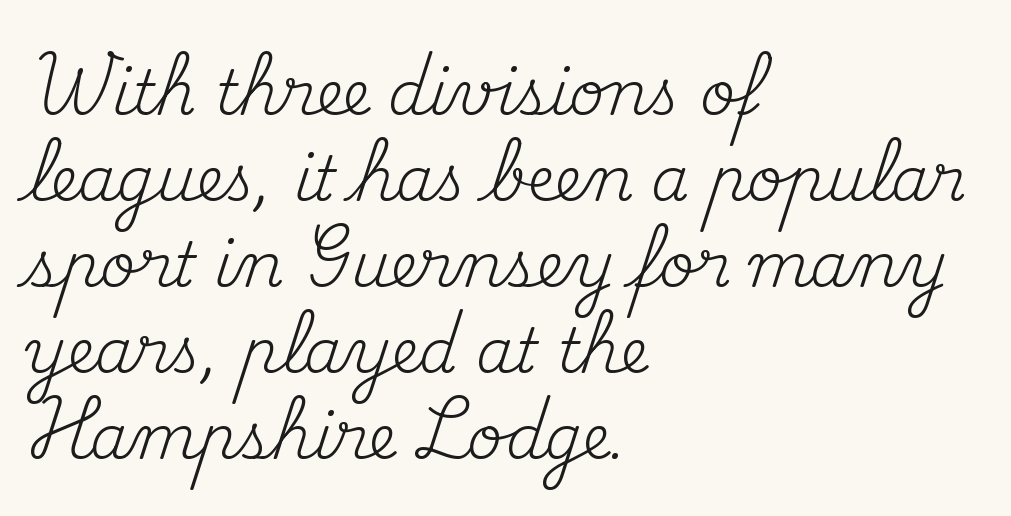
Clear beneath every line of the passage. This sample keeps an unexceptional amount of space between lines. Is this a sans? No — the strokes have serifs. The rag falls on the right side of this text block. The line texture is even and compact thanks to regular tracking. The typeface has the unassuming heft of standard copy or less.
